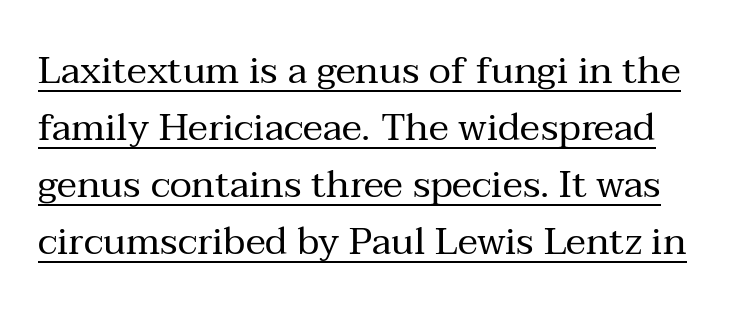
{"serif": "yes", "italic": "no", "bold": "no", "weight": "regular", "width": "normal", "stroke_contrast": "medium", "x_height": "medium", "monospaced": "no", "underline": "yes", "line_spacing": "normal", "line_spacing_ratio": 1.5, "letter_spacing": "normal", "letter_spacing_em": 0.0, "glyph_px": 38}
